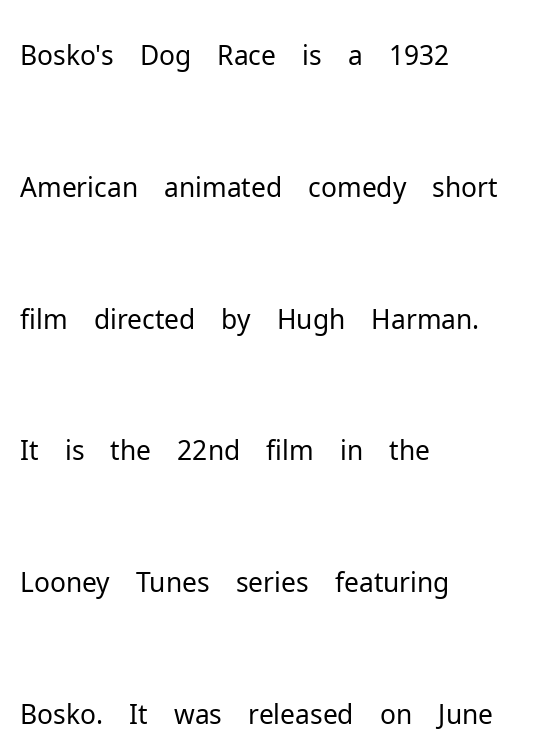
The image shows 54 px light sans-serif type, upright; set left-aligned, loose line spacing (2.44x), normal letter spacing, not underlined; low stroke contrast and a medium x-height.
